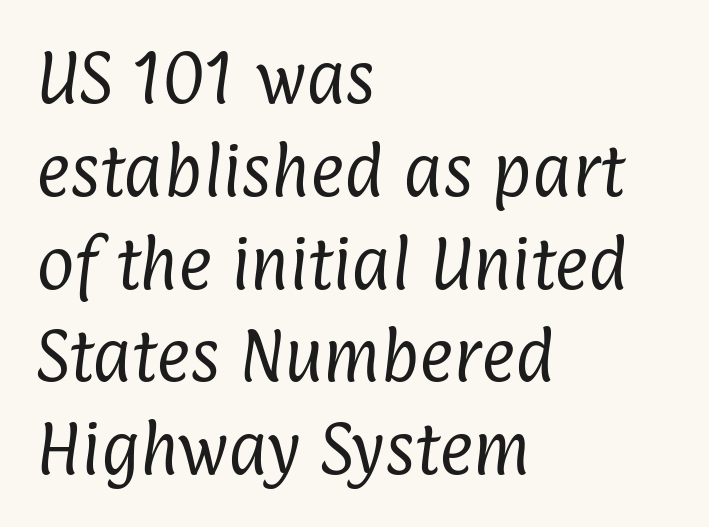
Successive baselines arrive at the customary interval. The strokes carry an ordinary text weight at most. This rendering features lettering with no underline. Looks like regular typesetting: each glyph gets only the width it needs. Each line starts at the same left margin while the right side varies. How are the letters spaced? Ordinarily, with no added tracking.
